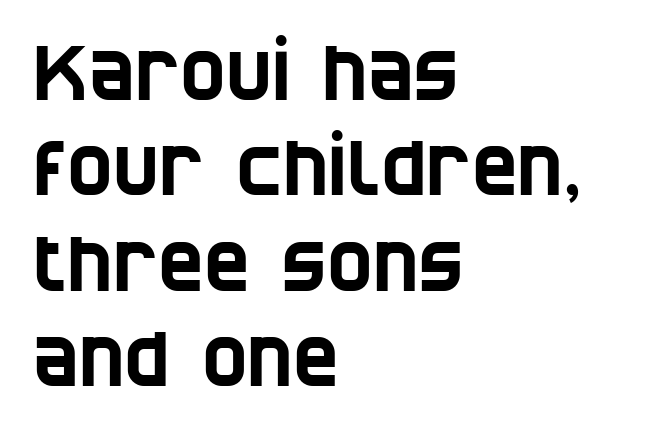
Q: Is the typeface a serif or a sans-serif typeface? A: Sans-serif.
Q: Is the text underlined? A: No.
Q: How is the paragraph aligned? A: Left-aligned.
Q: Is the spacing between letters normal or unusually wide? A: Normal.
Q: Width (condensed, normal, or wide)? A: Condensed.
Q: Stroke contrast? A: Low.
Q: x-height? A: Large.
Q: Monospaced? A: No.
